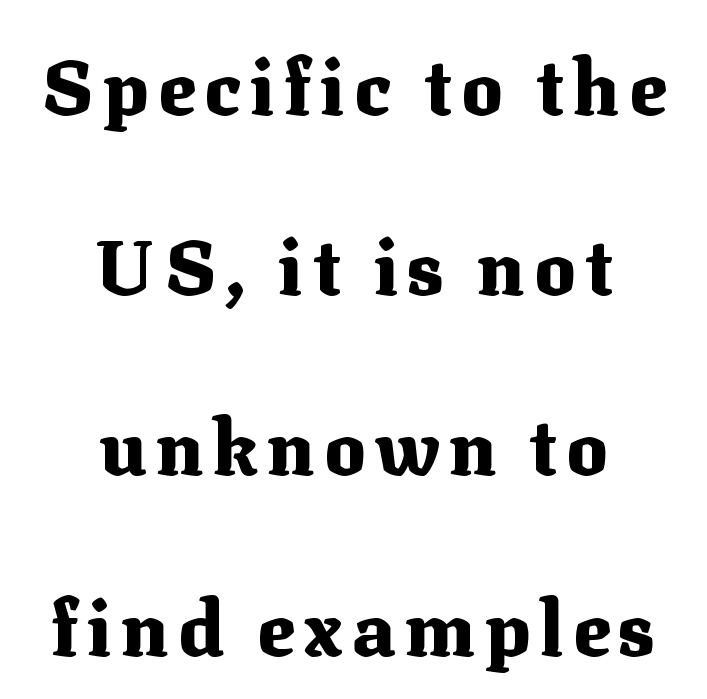
The lettering stays uniformly vertical, giving the passage a roman look. These lines stack symmetrically, like a column narrowing and widening about its center. The glyphs have the mass of a bold cut. Font category for this specimen: serif. This rendering features lettering with no underline.
